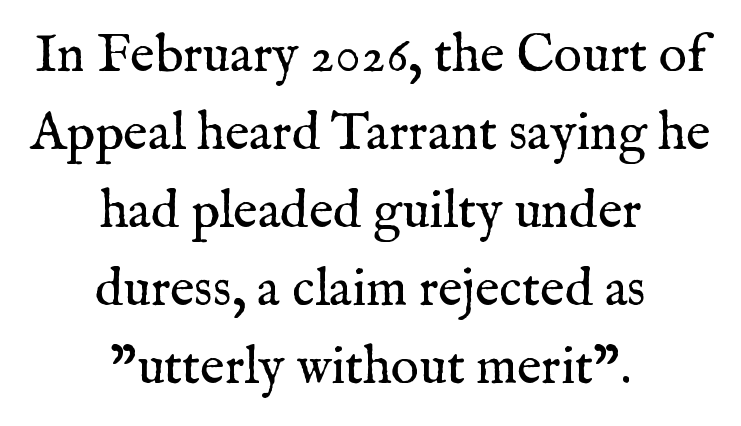
Q: Is the text bold? A: No.
Q: Is the text italic (slanted)? A: No, it is upright.
Q: Is the typeface a serif or a sans-serif typeface? A: Serif.
Q: Is the text underlined? A: No.
Q: How is the paragraph aligned? A: Centered.
Q: Is the spacing between letters normal or unusually wide? A: Normal.
Q: Is the spacing between lines tight, normal or loose? A: Normal.
Q: Width (condensed, normal, or wide)? A: Normal.
Q: Stroke contrast? A: Medium.
Q: x-height? A: Medium.
Q: Monospaced? A: No.
